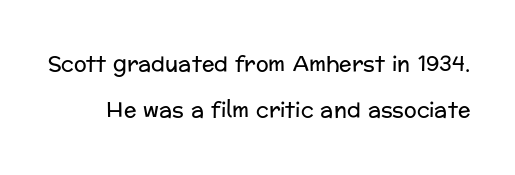
Q: Is the text bold? A: No.
Q: Is the text italic (slanted)? A: No, it is upright.
Q: Is the text underlined? A: No.
Q: Is the spacing between letters normal or unusually wide? A: Normal.
Q: Is the spacing between lines tight, normal or loose? A: Loose.
